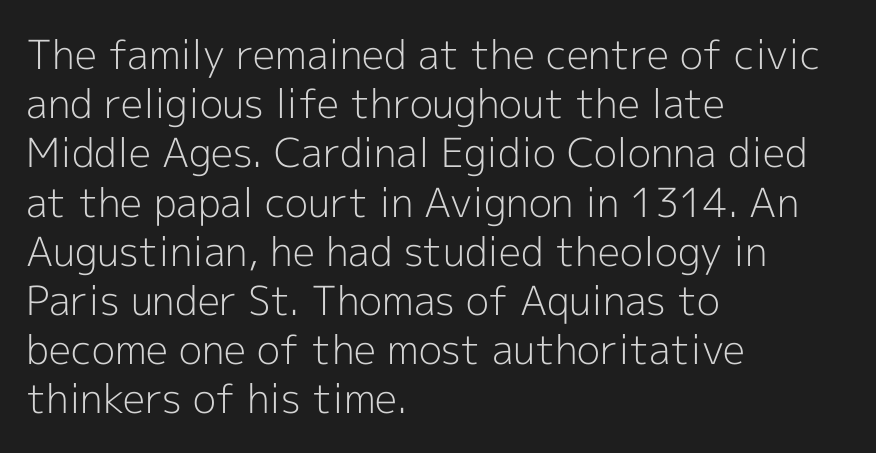
The image shows 40 px light sans-serif type, upright; set left-aligned, line spacing 1.23x, normal letter spacing, not underlined; a medium x-height.
